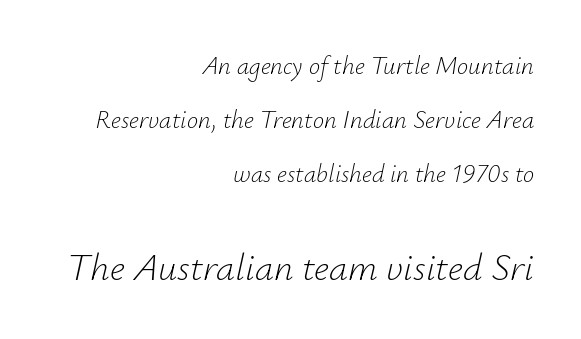
{"italic": "yes", "lean": "right", "slant_degrees": 12, "bold": "no", "weight": "light", "width": "normal", "stroke_contrast": "low", "x_height": "small", "monospaced": "no", "underline": "no", "align": "right", "line_spacing": "loose", "line_spacing_ratio": 2.16, "letter_spacing": "normal", "letter_spacing_em": 0.0, "larger_block": "second", "size_ratio": 1.52, "glyph_px": 38}
